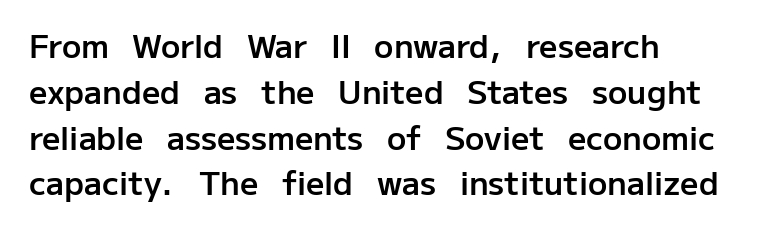
The image shows 32 px semibold sans-serif type, upright; set left-aligned, normal line spacing (1.43x), normal letter spacing, not underlined; low stroke contrast and a medium x-height.
